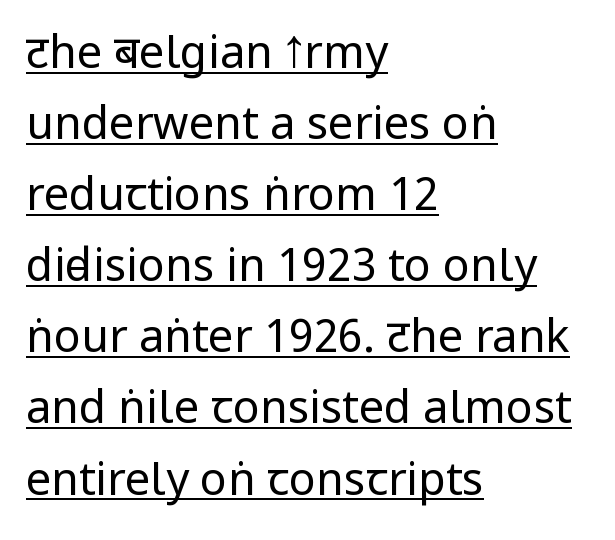
Leftover space on each line is placed entirely after the last word. The passage shown is typeset with a sans-serif family. What's the leading like? Ordinary, nothing unusual. The face used here appears with an underline applied.
